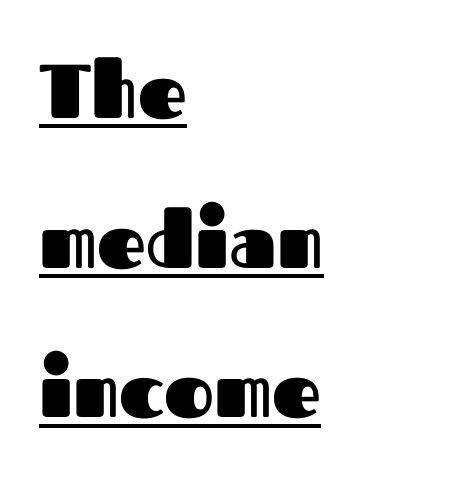
Q: Is the text bold? A: Yes.
Q: Is the text italic (slanted)? A: No, it is upright.
Q: Is the typeface a serif or a sans-serif typeface? A: Sans-serif.
Q: Is the text underlined? A: Yes.
Q: How is the paragraph aligned? A: Left-aligned.
Q: Is the spacing between letters normal or unusually wide? A: Normal.
Q: Is the spacing between lines tight, normal or loose? A: Loose.
Q: Width (condensed, normal, or wide)? A: Normal.
Q: Stroke contrast? A: Medium.
Q: x-height? A: Medium.
Q: Monospaced? A: No.
